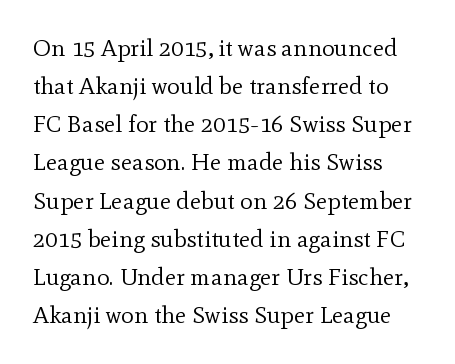
{"italic": "no", "bold": "no", "underline": "no", "align": "left", "line_spacing": "normal", "line_spacing_ratio": 1.59, "letter_spacing": "normal", "letter_spacing_em": 0.0, "glyph_px": 24}
